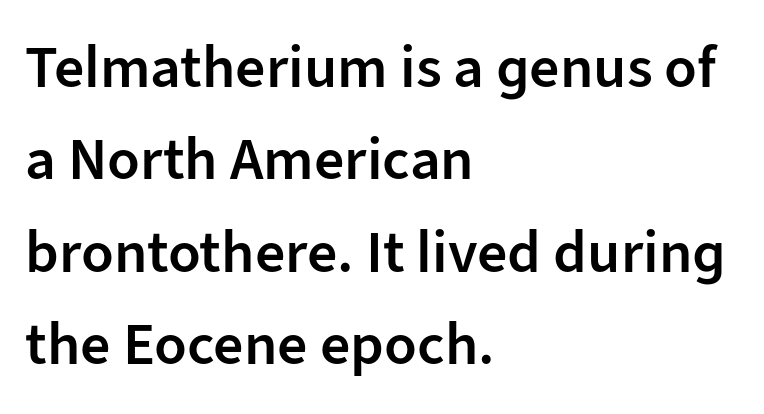
Q: Is the text bold? A: Semi-bold.
Q: Is the text italic (slanted)? A: No, it is upright.
Q: Is the typeface a serif or a sans-serif typeface? A: Sans-serif.
Q: Is the text underlined? A: No.
Q: How is the paragraph aligned? A: Left-aligned.
Q: Is the spacing between letters normal or unusually wide? A: Normal.
Q: Is the spacing between lines tight, normal or loose? A: Normal.
Q: Width (condensed, normal, or wide)? A: Normal.
Q: Stroke contrast? A: Low.
Q: x-height? A: Medium.
Q: Monospaced? A: No.
